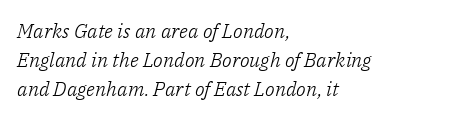
Q: Is the text bold? A: No.
Q: Is the text italic (slanted)? A: Yes, it leans right by about 14 degrees.
Q: Is the text underlined? A: No.
Q: How is the paragraph aligned? A: Left-aligned.
Q: Is the spacing between letters normal or unusually wide? A: Normal.
Q: Is the spacing between lines tight, normal or loose? A: Normal.
